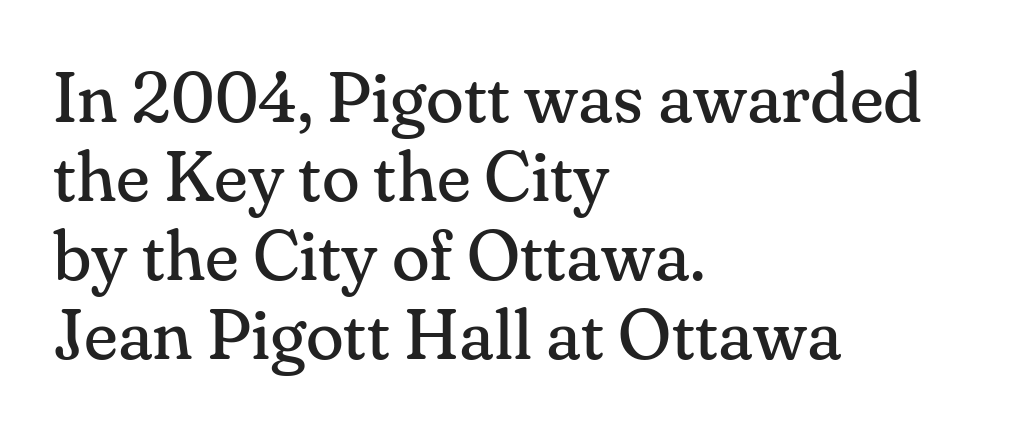
Q: Is the text bold? A: No.
Q: Is the text italic (slanted)? A: No, it is upright.
Q: Is the typeface a serif or a sans-serif typeface? A: Serif.
Q: Is the text underlined? A: No.
Q: How is the paragraph aligned? A: Left-aligned.
Q: Is the spacing between letters normal or unusually wide? A: Normal.
Q: Is the spacing between lines tight, normal or loose? A: Tight.
Q: Width (condensed, normal, or wide)? A: Normal.
Q: Stroke contrast? A: Medium.
Q: x-height? A: Small.
Q: Monospaced? A: No.
